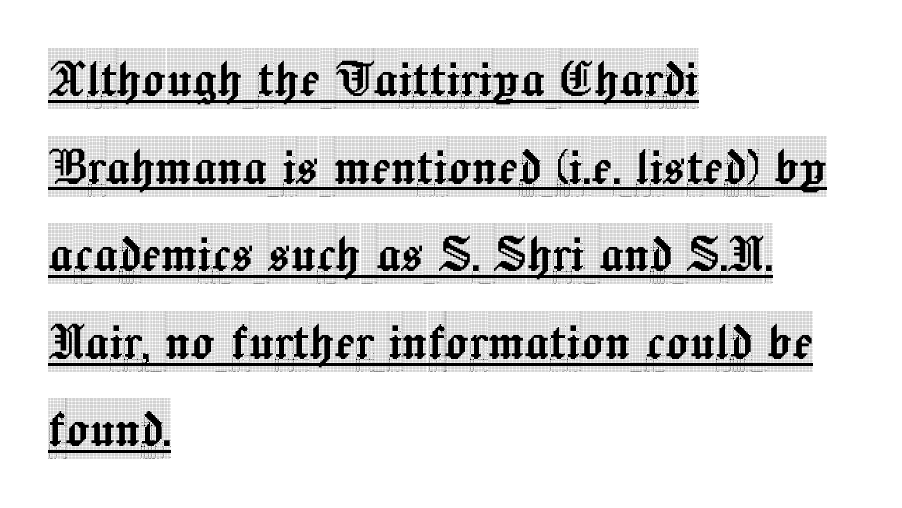
In CSS terms this would be text-align: left. Is this a fixed-width face? No — the glyphs have proportional, varying widths. How would I describe the line gaps? Plain and ordinary. This is serif lettering, the kind often seen in printed books. Glyph-to-glyph distance matches everyday printed text.
